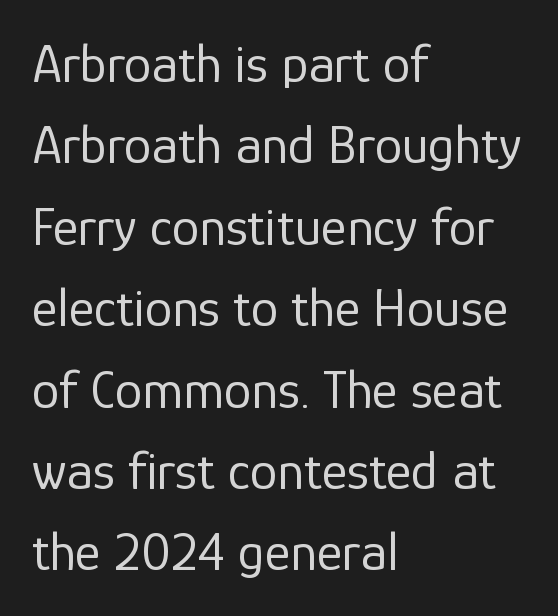
The image shows 55 px regular-weight sans-serif type, upright; set left-aligned, normal line spacing (1.48x), normal letter spacing, not underlined; low stroke contrast and a medium x-height.
